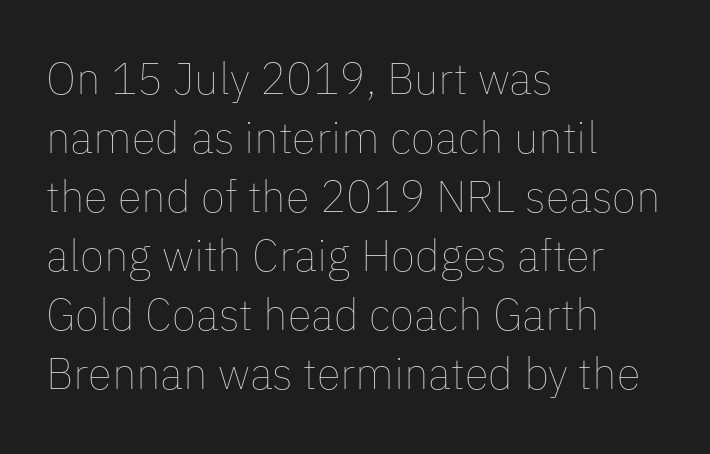
{"italic": "no", "bold": "no", "weight": "thin", "width": "normal", "stroke_contrast": "low", "x_height": "medium", "monospaced": "no", "underline": "no", "align": "left", "line_spacing": "normal", "line_spacing_ratio": 1.34, "letter_spacing": "normal", "letter_spacing_em": 0.0, "glyph_px": 44}
